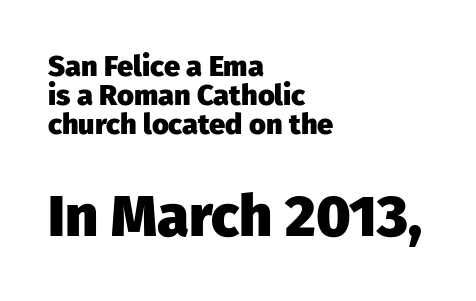
{"serif": "no", "italic": "no", "bold": "yes", "weight": "heavy", "width": "normal", "stroke_contrast": "low", "x_height": "medium", "monospaced": "no", "underline": "no", "align": "left", "line_spacing": "tight", "line_spacing_ratio": 1.0, "letter_spacing": "normal", "letter_spacing_em": 0.0, "larger_block": "second", "size_ratio": 2.0, "glyph_px": 58}
